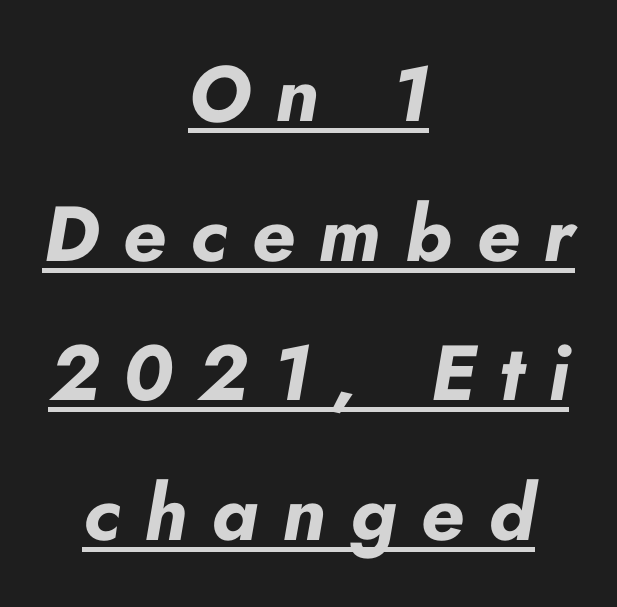
The image shows 78 px bold type, italic (leaning right); set centered, line spacing 1.79x, unusually wide letter spacing (+0.31 em), underlined; low stroke contrast and a small x-height.
